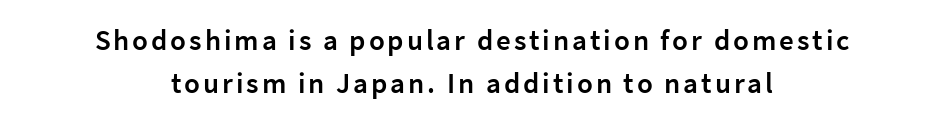
{"serif": "no", "italic": "no", "bold": "semi", "weight": "semibold", "width": "normal", "stroke_contrast": "low", "x_height": "medium", "monospaced": "no", "underline": "no", "align": "center", "line_spacing": "normal", "line_spacing_ratio": 1.49, "glyph_px": 29}
